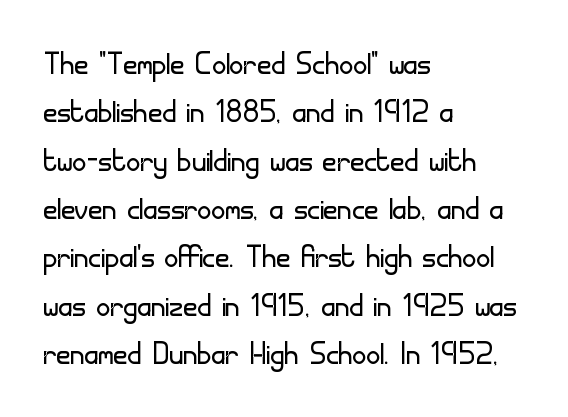
Q: Is the text bold? A: No.
Q: Is the text italic (slanted)? A: No, it is upright.
Q: Is the typeface a serif or a sans-serif typeface? A: Sans-serif.
Q: Is the text underlined? A: No.
Q: How is the paragraph aligned? A: Left-aligned.
Q: Is the spacing between letters normal or unusually wide? A: Normal.
Q: Width (condensed, normal, or wide)? A: Normal.
Q: Stroke contrast? A: Low.
Q: x-height? A: Small.
Q: Monospaced? A: No.
